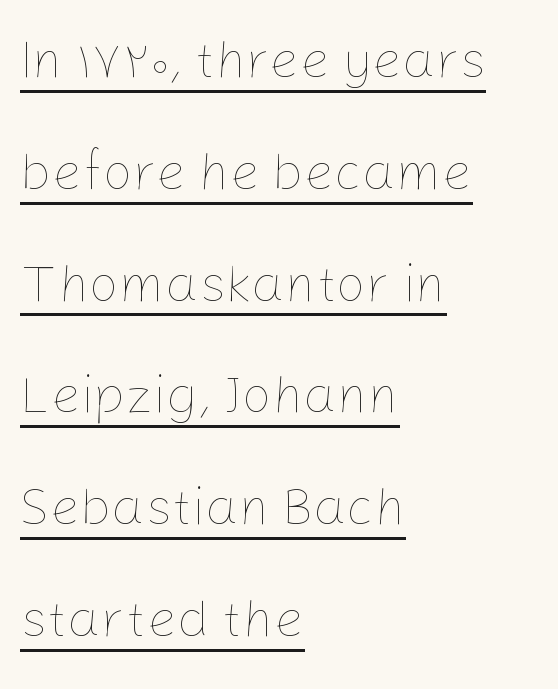
Inter-character spacing is left at the font's built-in metrics. Character widths vary here, with narrow letters taking less room than wide ones. Loosely led — the rows are spread out. Every stem runs plumb, perpendicular to the baseline. The typeface has the unassuming heft of standard copy or less. Has an underline been added? It has.
